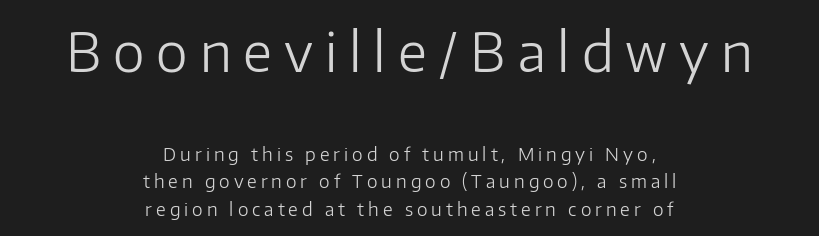
The characters display no serif detailing; their extremities are plain. Short note: letters widely spaced. Of the two passages, the one on top uses the larger point size. Is the type heavy? It reads as light-to-regular instead. Centered paragraph, ragged on both sides. The lettering stays uniformly vertical, giving the passage a roman look.
